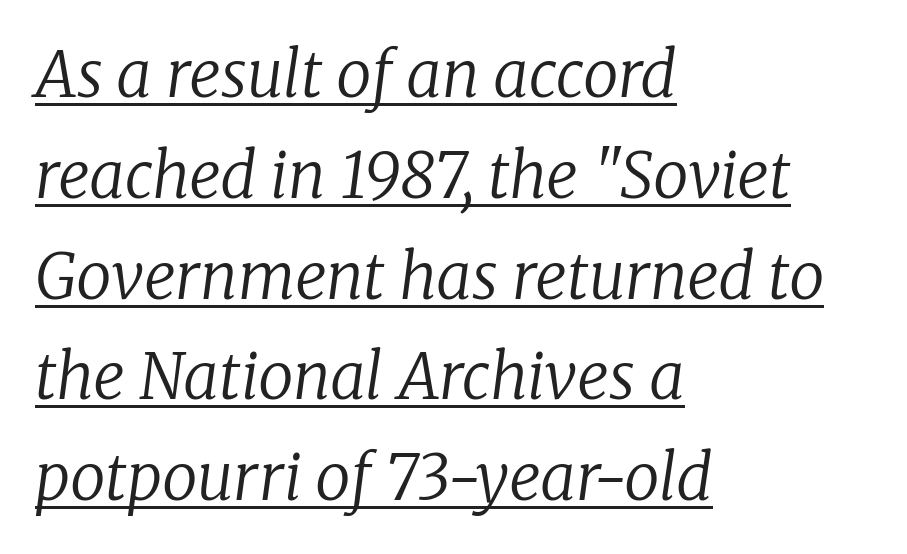
{"serif": "yes", "italic": "yes", "lean": "right", "slant_degrees": 8, "bold": "no", "weight": "regular", "width": "normal", "stroke_contrast": "low", "x_height": "medium", "monospaced": "no", "underline": "yes", "align": "left", "line_spacing": "normal", "line_spacing_ratio": 1.6, "letter_spacing": "normal", "letter_spacing_em": 0.0, "glyph_px": 63}
